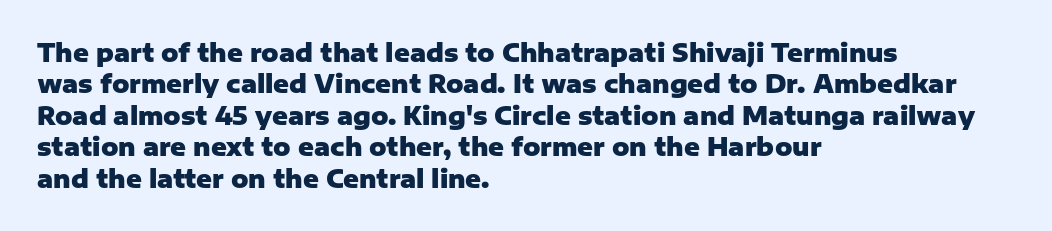
Q: Is the text bold? A: Yes.
Q: Is the text italic (slanted)? A: No, it is upright.
Q: Is the text underlined? A: No.
Q: How is the paragraph aligned? A: Left-aligned.
Q: Is the spacing between letters normal or unusually wide? A: Normal.
Q: Is the spacing between lines tight, normal or loose? A: Normal.
